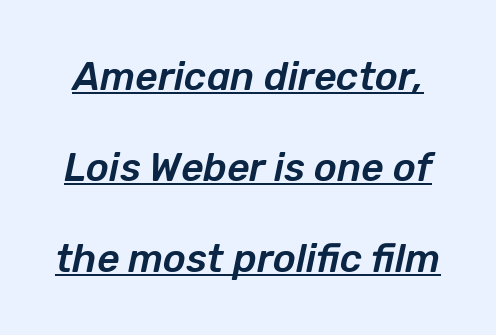
Q: Is the text italic (slanted)? A: Yes, it leans right by about 12 degrees.
Q: Is the text underlined? A: Yes.
Q: Is the spacing between letters normal or unusually wide? A: Normal.
Q: Is the spacing between lines tight, normal or loose? A: Loose.
Q: Width (condensed, normal, or wide)? A: Normal.
Q: Stroke contrast? A: Low.
Q: x-height? A: Medium.
Q: Monospaced? A: No.
